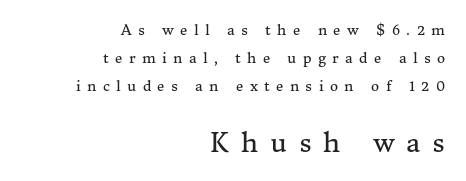
{"italic": "no", "bold": "no", "underline": "no", "align": "right", "line_spacing": "loose", "line_spacing_ratio": 2.0, "letter_spacing": "wide", "letter_spacing_em": 0.46, "larger_block": "second", "size_ratio": 1.86, "glyph_px": 26}
